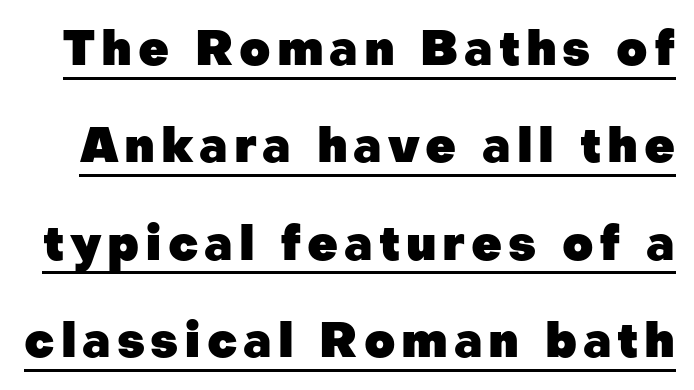
Successive baselines arrive slowly, with a big drop between each. The string is rendered with underlining switched on. Think of a printed novel: that variable character pitch is what you see here. Check where the strokes stop: nothing finishes them off — pure sans. The font's upright variant was chosen for this text. Heavy, bold letterforms.
